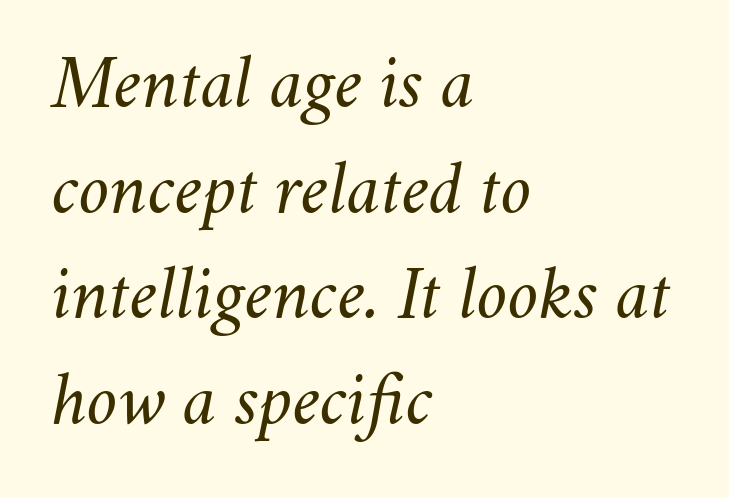
{"italic": "yes", "lean": "right", "slant_degrees": 11, "bold": "no", "weight": "regular", "width": "normal", "stroke_contrast": "medium", "x_height": "small", "monospaced": "no", "underline": "no", "align": "left", "line_spacing": "normal", "line_spacing_ratio": 1.41, "letter_spacing": "normal", "letter_spacing_em": 0.0, "glyph_px": 75}
